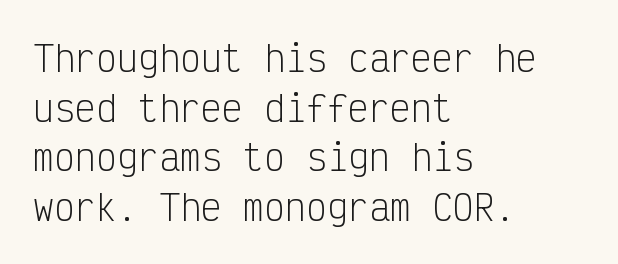
Q: Is the text bold? A: No.
Q: Is the text italic (slanted)? A: No, it is upright.
Q: Is the typeface a serif or a sans-serif typeface? A: Sans-serif.
Q: Is the text underlined? A: No.
Q: How is the paragraph aligned? A: Left-aligned.
Q: Is the spacing between letters normal or unusually wide? A: Normal.
Q: Is the spacing between lines tight, normal or loose? A: Normal.
Q: Width (condensed, normal, or wide)? A: Condensed.
Q: Stroke contrast? A: Low.
Q: x-height? A: Medium.
Q: Monospaced? A: Yes.
